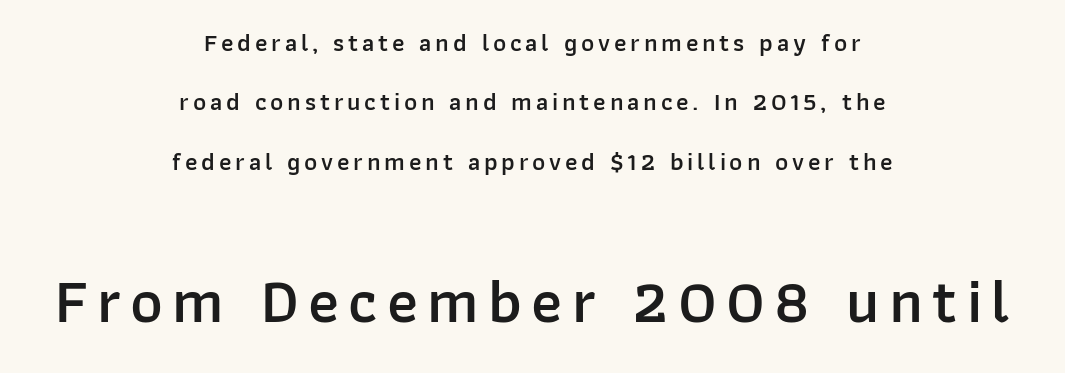
The face used here is proportionally spaced, like ordinary book or web type. Is there much room between lines? Yes — plenty of vertical air separates them. The more generous point size was reserved for the lower chunk. Rule under the text: the space is simply empty.
